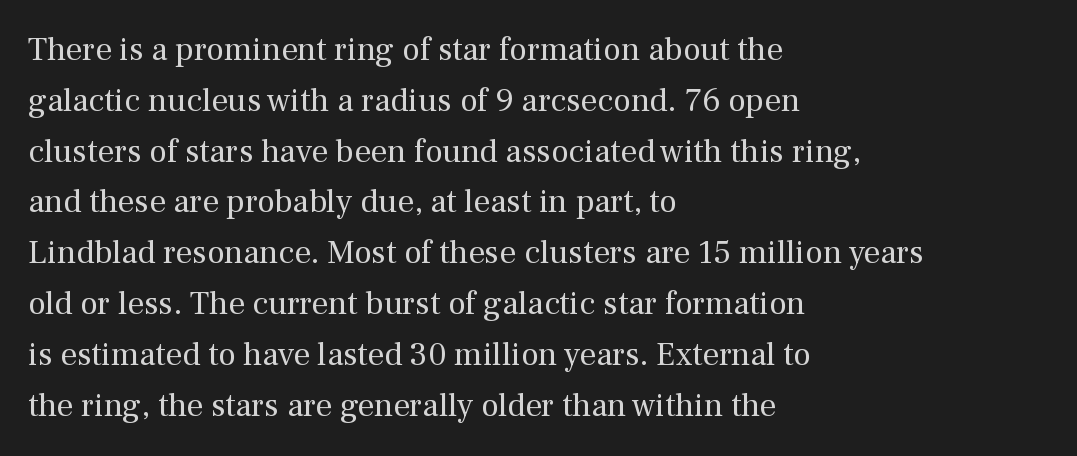
{"serif": "yes", "italic": "no", "bold": "no", "weight": "regular", "width": "normal", "stroke_contrast": "medium", "x_height": "medium", "monospaced": "no", "underline": "no", "align": "left", "line_spacing": "normal", "line_spacing_ratio": 1.54, "letter_spacing": "normal", "letter_spacing_em": 0.0, "glyph_px": 33}
